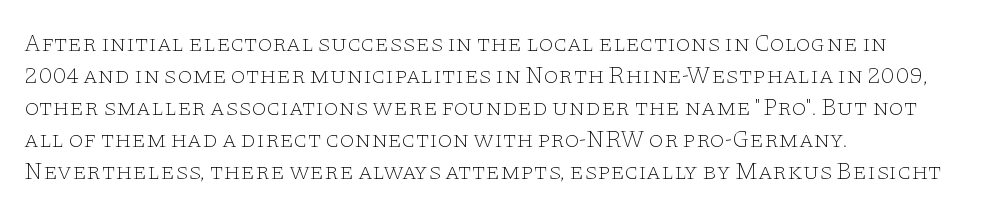
A bare baseline throughout the passage. Does the lettering tilt? It doesn't — this is upright. Leftover space on each line is placed entirely after the last word. Regarding leading, the lines here are spaced in the standard way. Inter-character spacing is left at the font's built-in metrics. Compared with a typical body face, this is equally light or lighter still.
